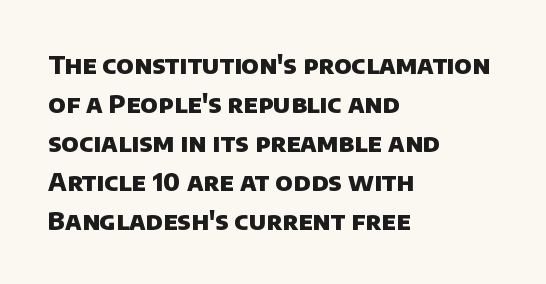
The image shows 25 px bold type; set left-aligned, normal line spacing (1.56x), normal letter spacing, not underlined.
